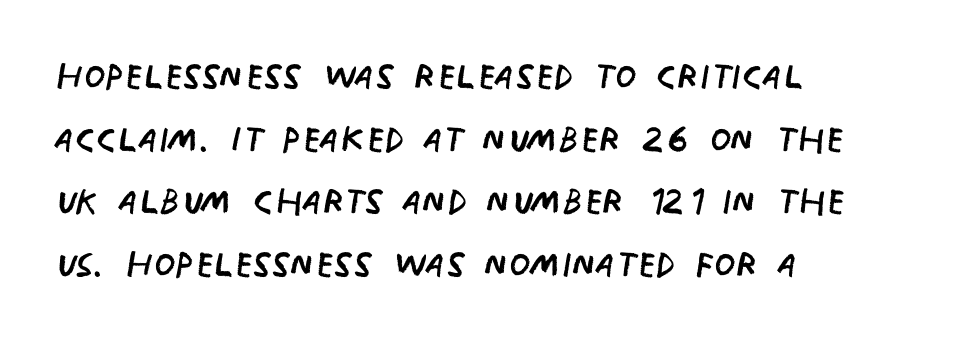
The image shows 49 px regular-weight, condensed sans-serif type; set left-aligned, normal line spacing (1.28x), normal letter spacing, not underlined; low stroke contrast and a large x-height.
